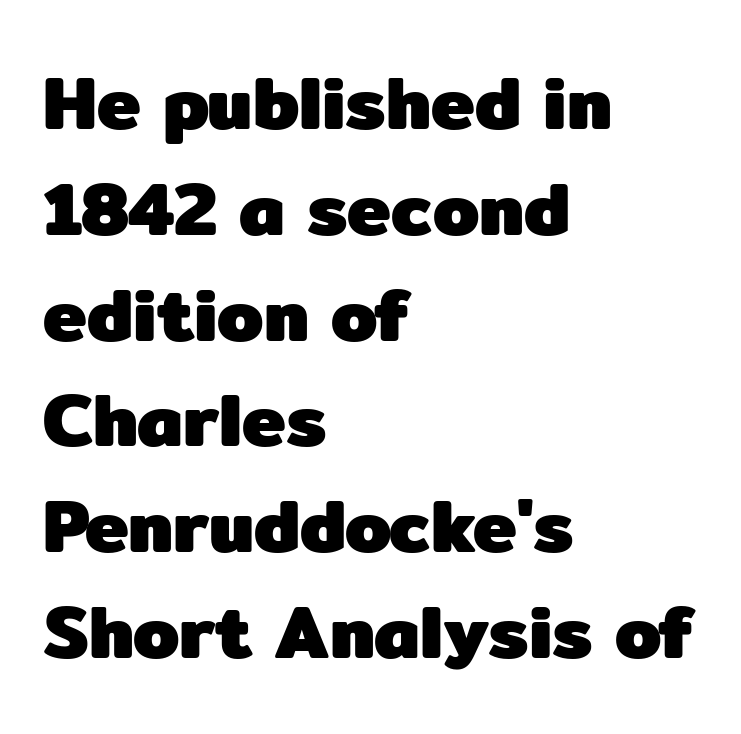
A dark, heavy texture on the line: the type is bold. Does the leading feel generous? No, just average. These lines keep a tight, regular rhythm from letter to letter. The axis of the letterforms is exactly vertical.
